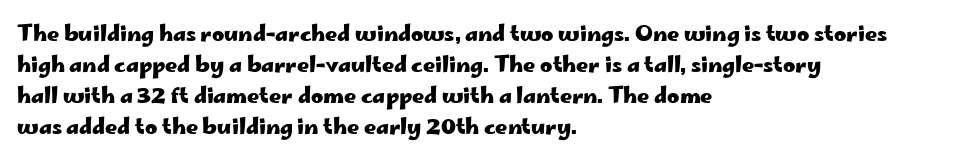
{"italic": "no", "bold": "yes", "underline": "no", "align": "left", "line_spacing": "normal", "line_spacing_ratio": 1.48, "letter_spacing": "normal", "letter_spacing_em": 0.0, "glyph_px": 21}
